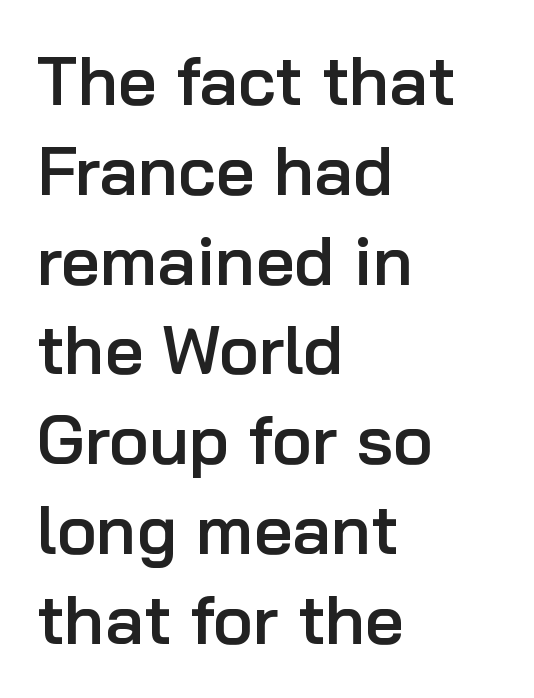
{"serif": "no", "italic": "no", "bold": "semi", "weight": "semibold", "width": "normal", "stroke_contrast": "low", "x_height": "medium", "monospaced": "no", "underline": "no", "align": "left", "line_spacing": "normal", "line_spacing_ratio": 1.32, "letter_spacing": "normal", "letter_spacing_em": 0.0, "glyph_px": 68}
